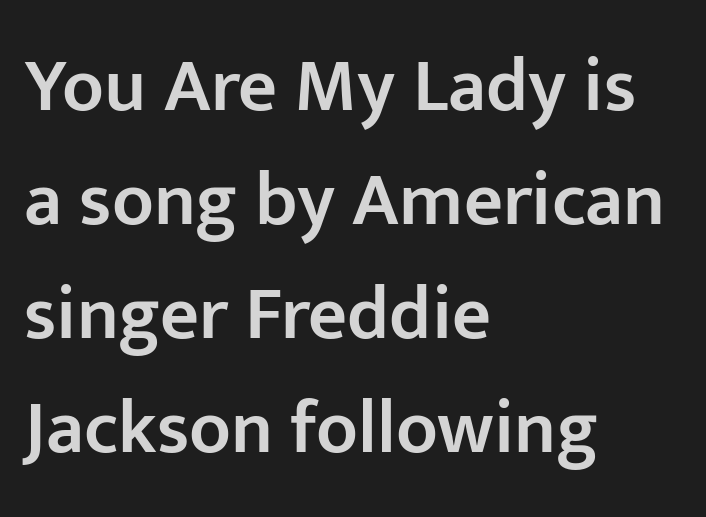
{"serif": "no", "italic": "no", "bold": "semi", "weight": "semibold", "width": "normal", "stroke_contrast": "low", "x_height": "medium", "monospaced": "no", "underline": "no", "align": "left", "line_spacing": "normal", "line_spacing_ratio": 1.5, "letter_spacing": "normal", "letter_spacing_em": 0.0, "glyph_px": 76}
